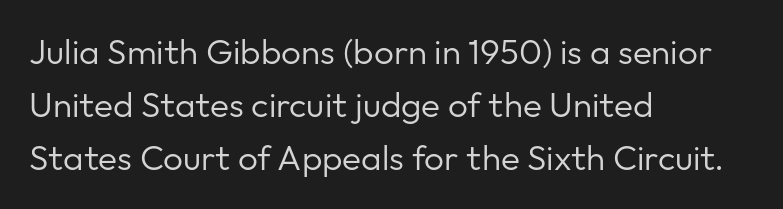
The image shows 35 px regular-weight sans-serif type, upright; set left-aligned, normal line spacing (1.51x), normal letter spacing, not underlined; low stroke contrast and a medium x-height.
